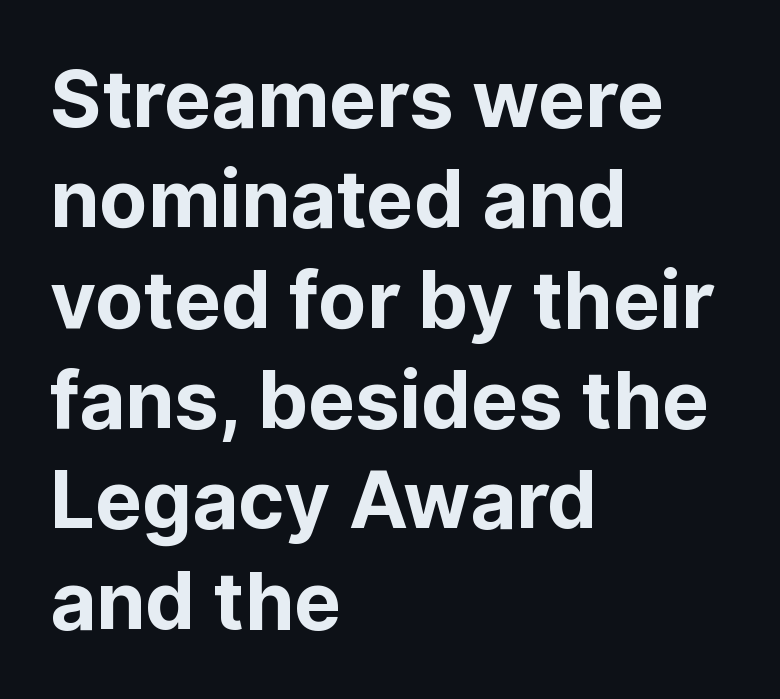
The image shows 79 px bold sans-serif type, upright; set left-aligned, normal line spacing (1.27x), normal letter spacing, not underlined; low stroke contrast and a medium x-height.
